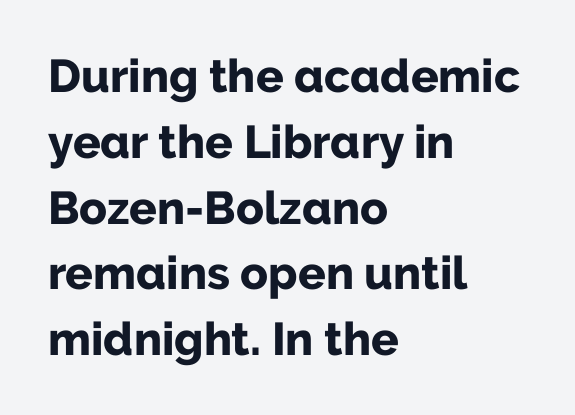
The image shows 46 px bold sans-serif type, upright; set left-aligned, normal line spacing (1.43x), normal letter spacing, not underlined; low stroke contrast and a medium x-height.
